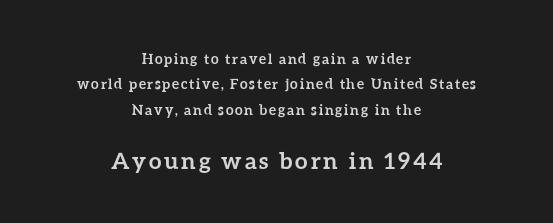
Is there any slant? The stems are plumb. The space beneath each line is pristine and unruled. Bold? Absolutely — the strokes are thick and heavy. Typesetter's note — lower block bumped up in size, upper block left smaller.
